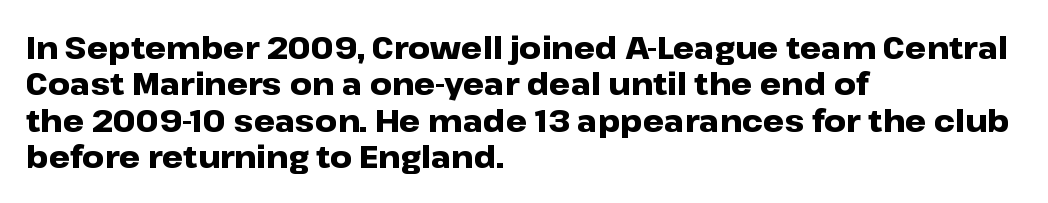
Q: Is the text bold? A: Yes.
Q: Is the text italic (slanted)? A: No, it is upright.
Q: Is the typeface a serif or a sans-serif typeface? A: Sans-serif.
Q: Is the text underlined? A: No.
Q: How is the paragraph aligned? A: Left-aligned.
Q: Is the spacing between letters normal or unusually wide? A: Normal.
Q: Width (condensed, normal, or wide)? A: Wide.
Q: Stroke contrast? A: Low.
Q: x-height? A: Medium.
Q: Monospaced? A: No.
